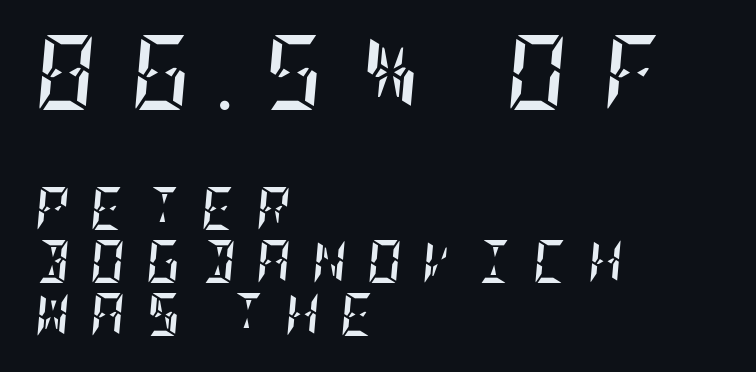
{"italic": "yes", "lean": "right", "slant_degrees": 5, "bold": "yes", "weight": "semibold", "width": "condensed", "stroke_contrast": "low", "x_height": "large", "underline": "no", "align": "left", "line_spacing_ratio": 1.23, "letter_spacing": "wide", "letter_spacing_em": 0.47, "larger_block": "first", "size_ratio": 1.74, "glyph_px": 75}
